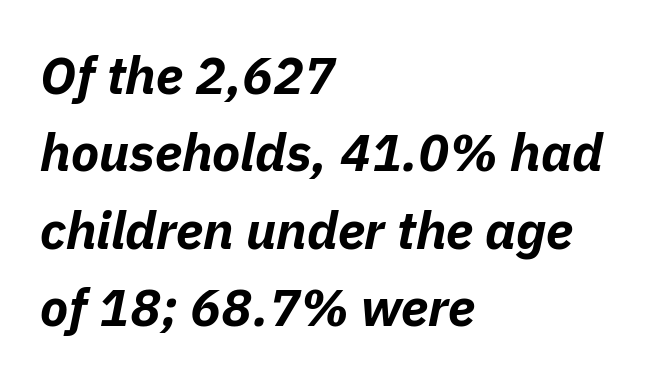
The image shows 52 px bold type, italic (leaning right); set left-aligned, normal line spacing (1.49x), normal letter spacing, not underlined; low stroke contrast and a medium x-height.
